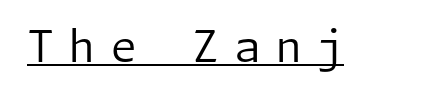
Look at the tracking — it's clearly loosened, letters drifting apart. In terms of posture, this sample is upright. The passage shown is not bold in any degree. The characters display no serif detailing; their extremities are plain. Compared with undecorated copy, this sample adds a rule below the words.
